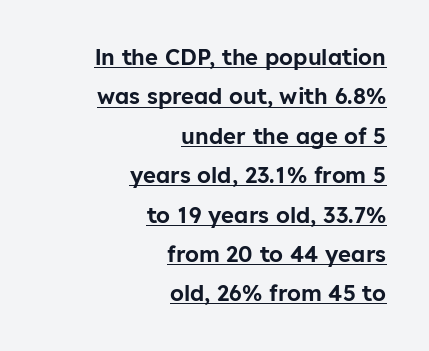
Q: Is the text italic (slanted)? A: No, it is upright.
Q: Is the text underlined? A: Yes.
Q: How is the paragraph aligned? A: Right-aligned.
Q: Is the spacing between letters normal or unusually wide? A: Normal.
